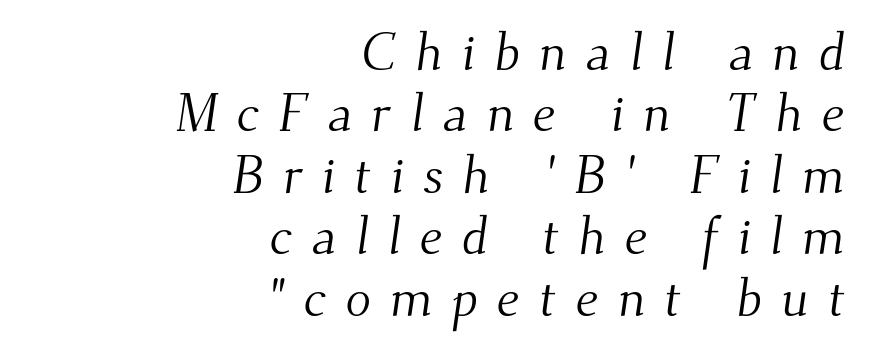
Between one letter and the next there's a generous, obvious gap. These lines are composed in type with serifs. The ragged edge is on the left, which tells us the setting is flush right. The strokes carry an ordinary text weight at most. Think of a printed novel: that variable character pitch is what you see here.
